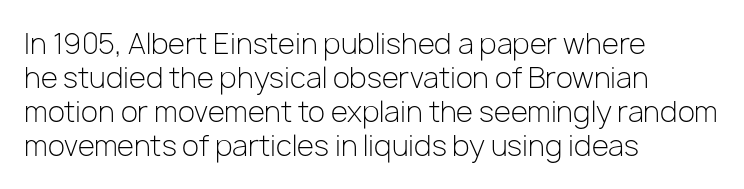
The image shows 28 px light sans-serif type, upright; set left-aligned, line spacing 1.21x, normal letter spacing, not underlined; low stroke contrast and a medium x-height.
